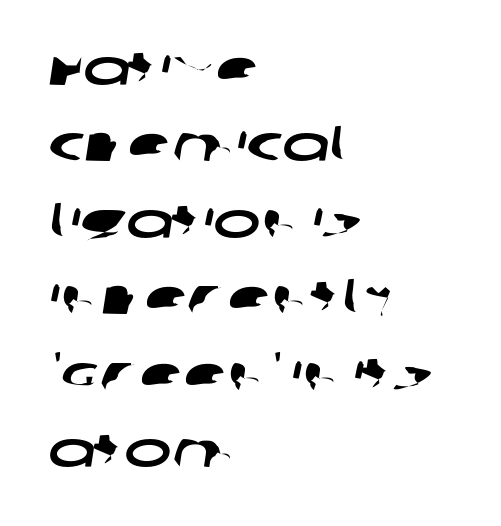
Q: Is the typeface a serif or a sans-serif typeface? A: Sans-serif.
Q: Is the text underlined? A: No.
Q: How is the paragraph aligned? A: Left-aligned.
Q: Is the spacing between letters normal or unusually wide? A: Normal.
Q: Is the spacing between lines tight, normal or loose? A: Normal.
Q: Width (condensed, normal, or wide)? A: Wide.
Q: Stroke contrast? A: Low.
Q: x-height? A: Large.
Q: Monospaced? A: No.
